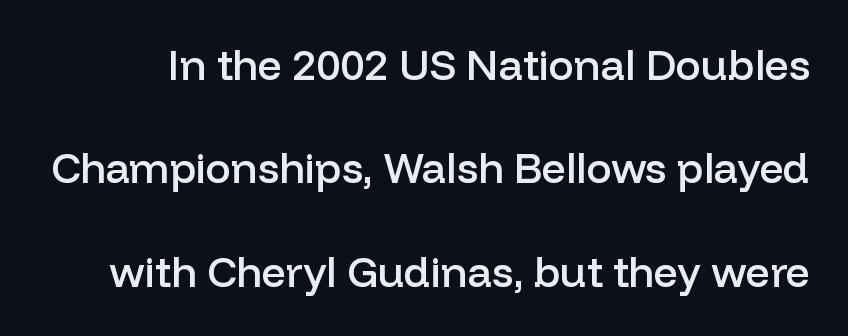
Q: Is the text bold? A: Semi-bold.
Q: Is the text italic (slanted)? A: No, it is upright.
Q: Is the typeface a serif or a sans-serif typeface? A: Sans-serif.
Q: Is the text underlined? A: No.
Q: Is the spacing between letters normal or unusually wide? A: Normal.
Q: Is the spacing between lines tight, normal or loose? A: Loose.
Q: Width (condensed, normal, or wide)? A: Normal.
Q: Stroke contrast? A: Low.
Q: x-height? A: Medium.
Q: Monospaced? A: No.
